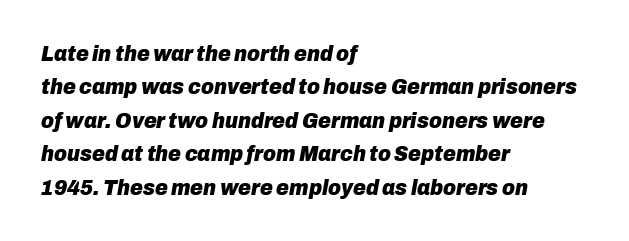
The image shows 22 px bold type, italic (leaning right); set left-aligned, normal line spacing (1.52x), normal letter spacing, not underlined.
